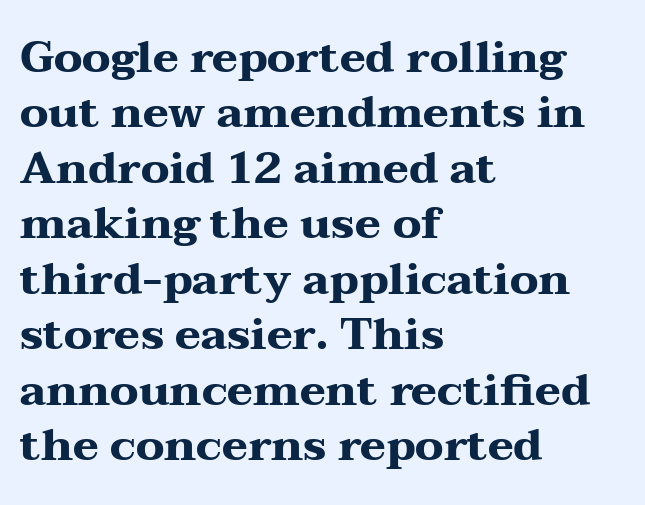
The foot of each line stays bare and open. Think of a printed novel: that variable character pitch is what you see here. If you drew a line through each stem, it would be perfectly vertical. I'd call this a serif setting — the letters wear small feet. One-word summary of the alignment: left.
